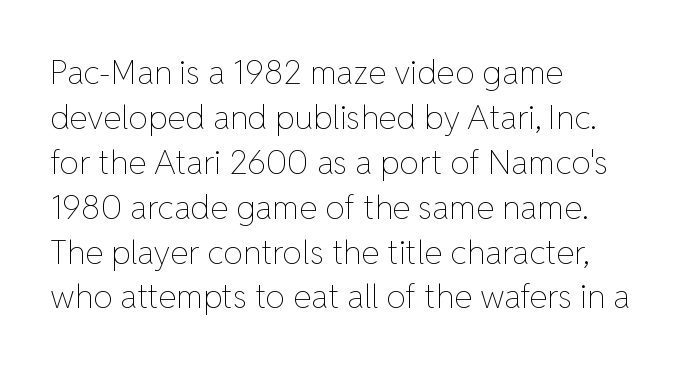
{"italic": "no", "bold": "no", "weight": "thin", "width": "normal", "stroke_contrast": "low", "x_height": "medium", "monospaced": "no", "underline": "no", "align": "left", "line_spacing": "normal", "line_spacing_ratio": 1.36, "letter_spacing": "normal", "letter_spacing_em": 0.0, "glyph_px": 33}
